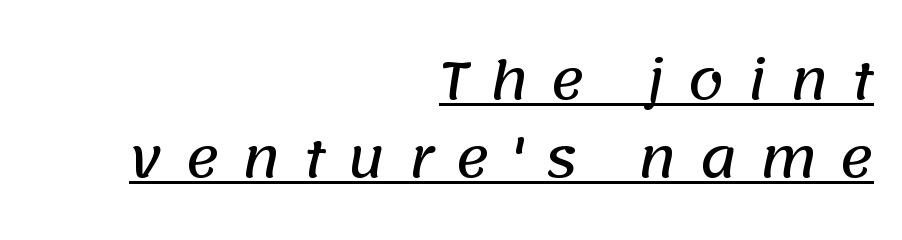
{"serif": "no", "width": "normal", "stroke_contrast": "low", "x_height": "large", "monospaced": "no", "underline": "yes", "align": "right", "line_spacing": "normal", "line_spacing_ratio": 1.5, "letter_spacing": "wide", "letter_spacing_em": 0.42, "glyph_px": 52}
